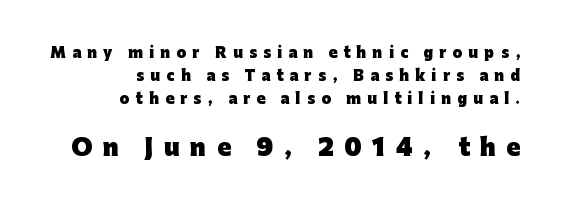
The image shows 23 px bold type, upright; set right-aligned, normal line spacing (1.66x), unusually wide letter spacing (+0.45 em), not underlined; the second (bottom) block is 1.64x larger.
